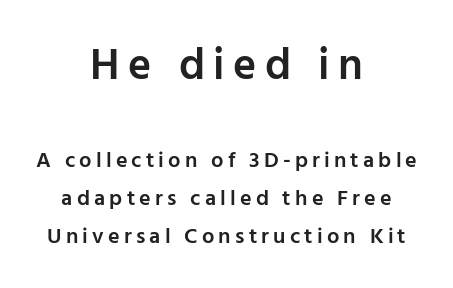
{"serif": "no", "italic": "no", "bold": "semi", "weight": "semibold", "width": "normal", "stroke_contrast": "low", "x_height": "medium", "monospaced": "no", "underline": "no", "align": "center", "line_spacing_ratio": 1.72, "larger_block": "first", "size_ratio": 2.0, "glyph_px": 44}
